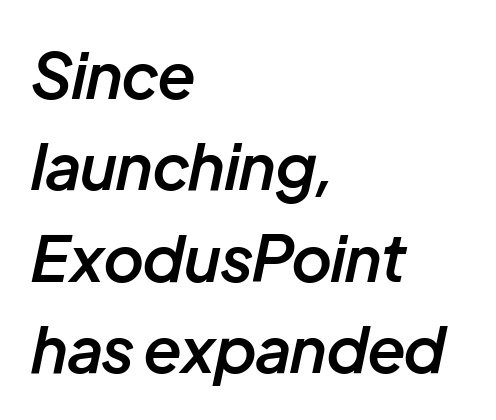
{"italic": "yes", "lean": "right", "slant_degrees": 12, "bold": "semi", "weight": "semibold", "width": "normal", "stroke_contrast": "low", "x_height": "medium", "monospaced": "no", "underline": "no", "align": "left", "line_spacing": "normal", "line_spacing_ratio": 1.45, "letter_spacing": "normal", "letter_spacing_em": 0.0, "glyph_px": 63}
